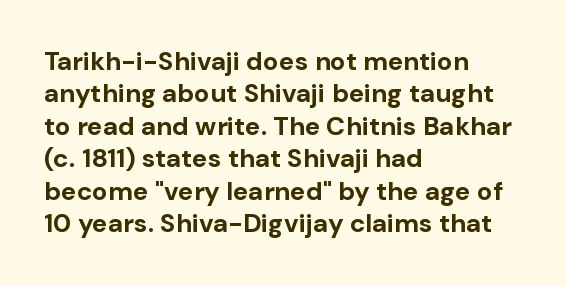
Interline gaps are of average width in this sample. Words float on clear page, feet unadorned. Weight check: bold — yes, fully. These lines were composed using upright roman letters.
